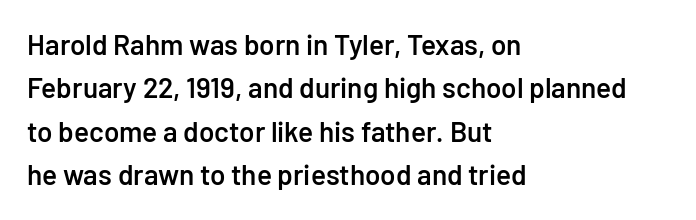
{"serif": "no", "italic": "no", "bold": "semi", "weight": "semibold", "width": "normal", "stroke_contrast": "low", "x_height": "medium", "monospaced": "no", "underline": "no", "align": "left", "line_spacing": "normal", "line_spacing_ratio": 1.55, "letter_spacing": "normal", "letter_spacing_em": 0.0, "glyph_px": 28}
